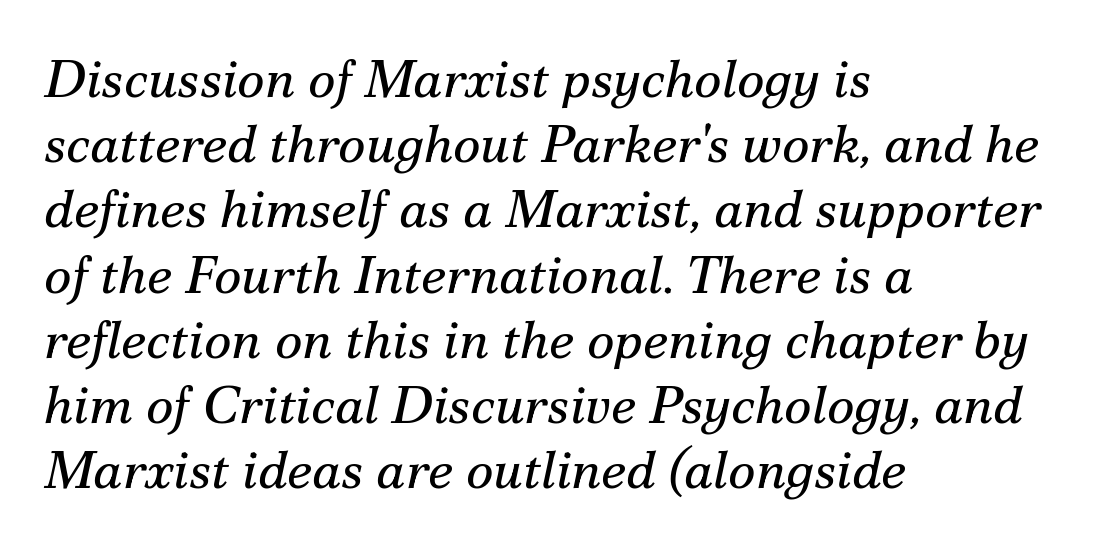
Q: Is the text bold? A: No.
Q: Is the text italic (slanted)? A: Yes, it leans right by about 12 degrees.
Q: Is the typeface a serif or a sans-serif typeface? A: Serif.
Q: Is the text underlined? A: No.
Q: How is the paragraph aligned? A: Left-aligned.
Q: Is the spacing between letters normal or unusually wide? A: Normal.
Q: Width (condensed, normal, or wide)? A: Normal.
Q: Stroke contrast? A: Medium.
Q: x-height? A: Small.
Q: Monospaced? A: No.
